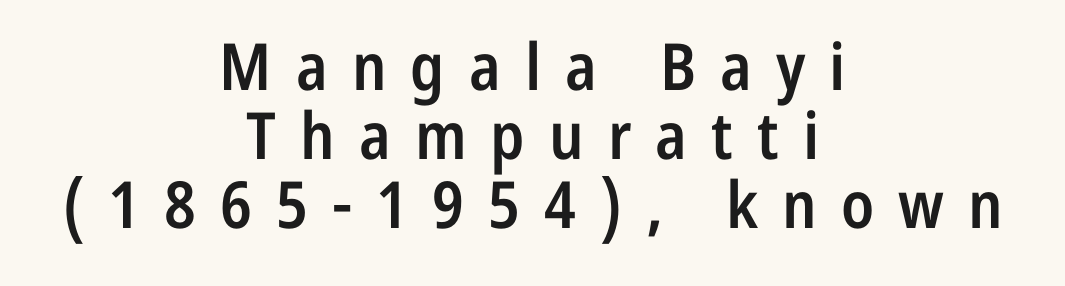
Does extra space separate the letters? Yes, quite a lot of it. Examine the stroke ends and you'll find no serifs. These lines stack symmetrically, like a column narrowing and widening about its center. A roman cut, with each character standing at attention. This is the in-between weight designers call semibold or demi. Beneath every word, the page is bare.
